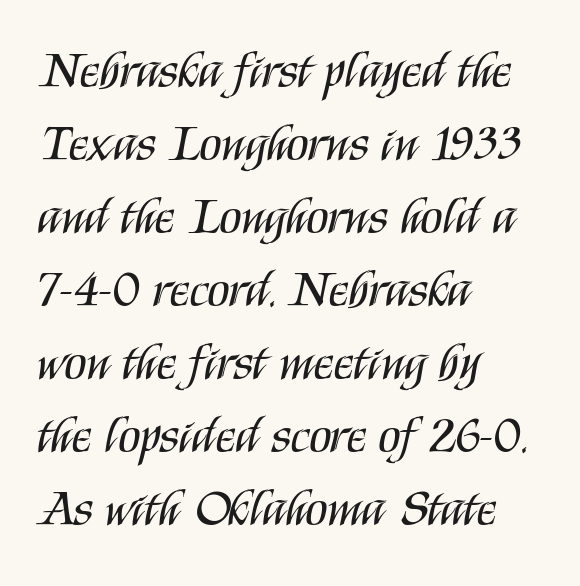
The image shows 51 px regular-weight, condensed sans-serif type; set left-aligned, normal line spacing (1.43x), normal letter spacing, not underlined; medium stroke contrast and a large x-height.
